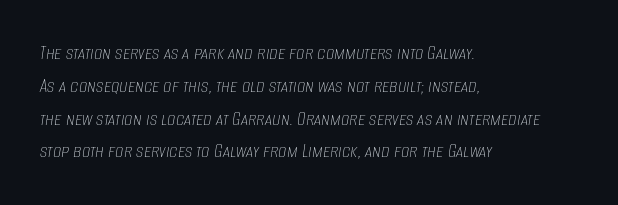
Q: Is the text bold? A: No.
Q: Is the text italic (slanted)? A: Yes, it leans right by about 8 degrees.
Q: Is the text underlined? A: No.
Q: How is the paragraph aligned? A: Left-aligned.
Q: Is the spacing between letters normal or unusually wide? A: Normal.
Q: Is the spacing between lines tight, normal or loose? A: Normal.
